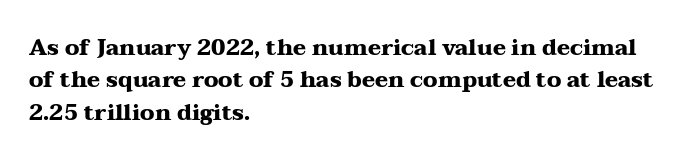
This block has exactly the height ordinary leading produces. A roman cut, with each character standing at attention. Typesetter's note: full bold, strokes at maximum text heaviness. The rendering anchors every line to the left-hand side.
